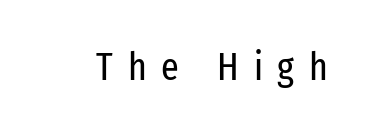
{"serif": "no", "italic": "no", "bold": "no", "weight": "regular", "width": "condensed", "stroke_contrast": "low", "x_height": "medium", "monospaced": "no", "underline": "no", "letter_spacing": "wide", "letter_spacing_em": 0.38, "glyph_px": 39}
